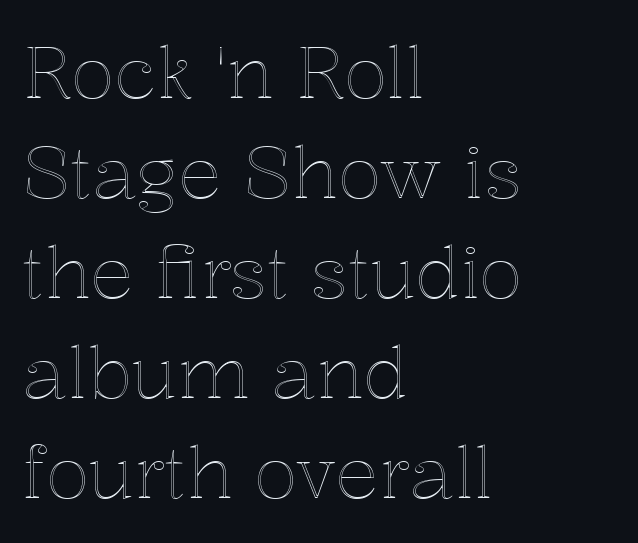
The image shows 72 px text type, upright; set left-aligned, normal line spacing (1.39x), normal letter spacing, not underlined; a medium x-height.
